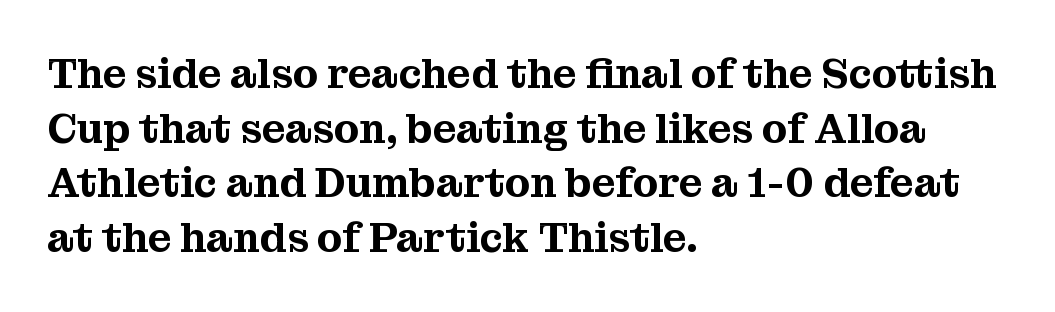
The image shows 41 px serif type, upright; set left-aligned, normal line spacing (1.33x), normal letter spacing, not underlined; medium stroke contrast and a medium x-height.
